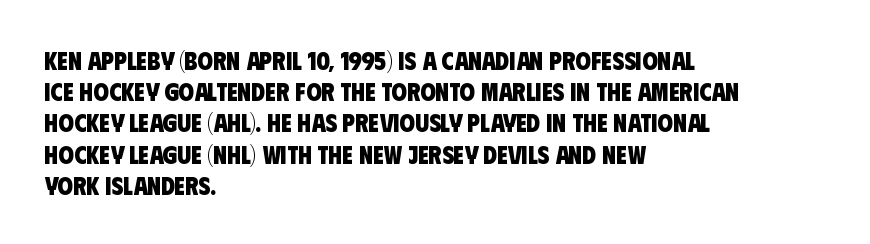
Q: Is the text bold? A: Yes.
Q: Is the text underlined? A: No.
Q: How is the paragraph aligned? A: Left-aligned.
Q: Is the spacing between letters normal or unusually wide? A: Normal.
Q: Is the spacing between lines tight, normal or loose? A: Normal.
